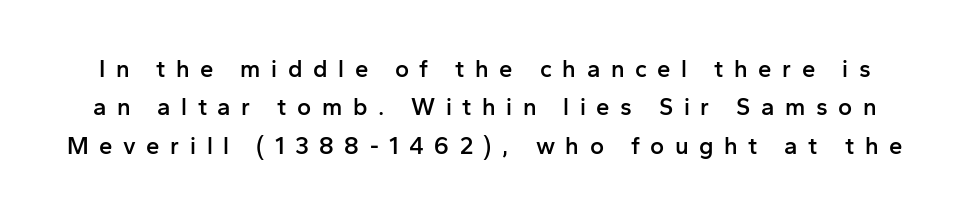
Does extra space separate the letters? Yes, quite a lot of it. Weight: semibold (demi). In terms of posture, this sample is upright. Any mark beneath the type? The region is blank. Interline gaps are of average width in this sample.
